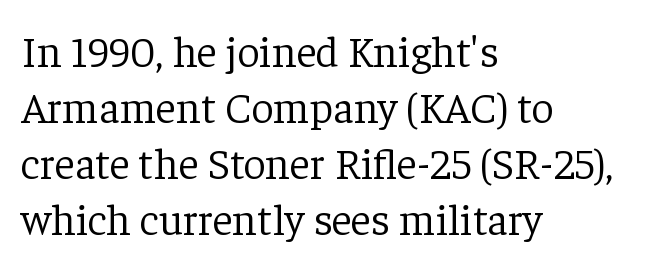
These lines stack with their left ends in a neat column. Caption: face not bold, strokes unweighted. Varying glyph widths throughout — classic text-font behaviour. Decoration check: the copy has no underline. Ordinary non-slanted type is in use. In terms of letterspacing, this is plain default setting.
